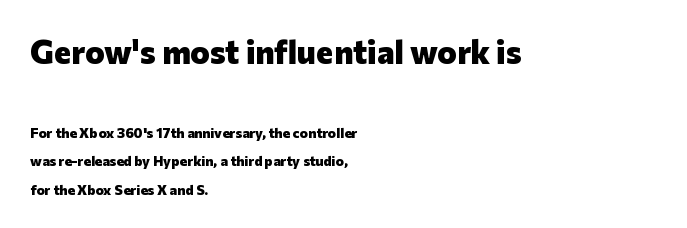
The image shows 33 px heavy sans-serif type, upright; set left-aligned, loose line spacing (2.02x), normal letter spacing, not underlined; the first (top) block is 2.36x larger; low stroke contrast and a medium x-height.
